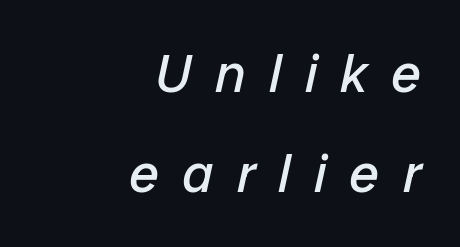
The image shows 54 px regular-weight type, italic (leaning right); set right-aligned, line spacing 1.85x, unusually wide letter spacing (+0.43 em), not underlined; low stroke contrast and a medium x-height.
